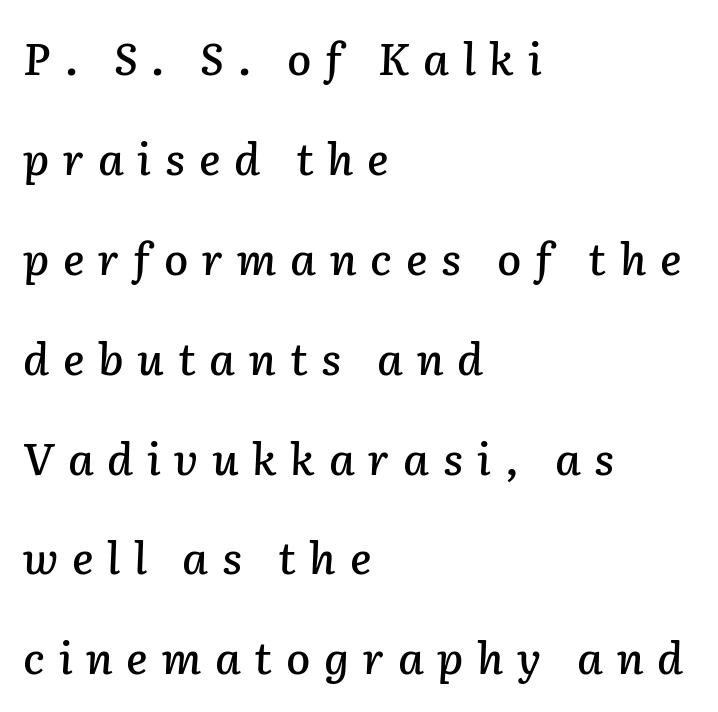
Q: Is the text italic (slanted)? A: Yes, it leans right by about 2 degrees.
Q: Is the text underlined? A: No.
Q: How is the paragraph aligned? A: Left-aligned.
Q: Is the spacing between letters normal or unusually wide? A: Unusually wide.
Q: Is the spacing between lines tight, normal or loose? A: Loose.
Q: Width (condensed, normal, or wide)? A: Normal.
Q: Stroke contrast? A: Low.
Q: x-height? A: Medium.
Q: Monospaced? A: No.
